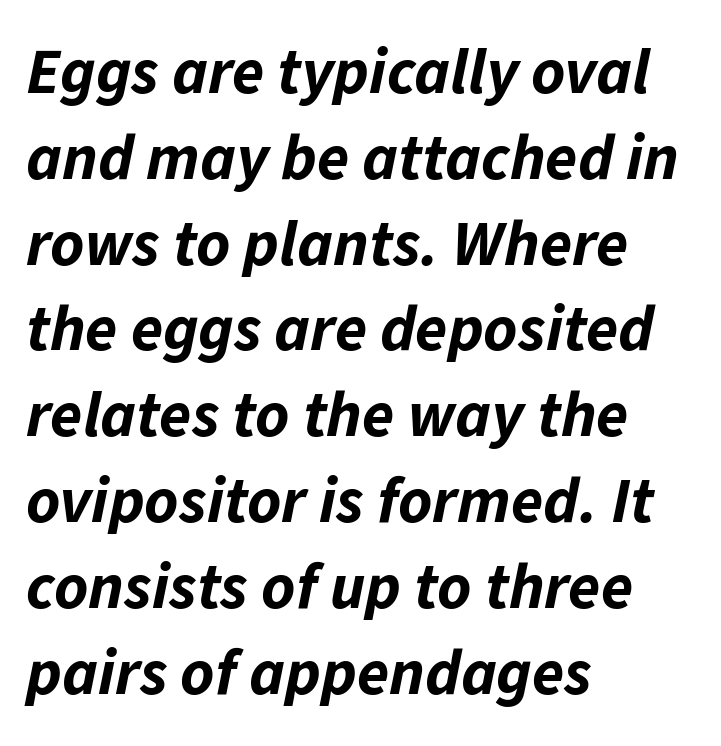
{"italic": "yes", "lean": "right", "slant_degrees": 11, "bold": "yes", "weight": "bold", "width": "normal", "stroke_contrast": "low", "x_height": "medium", "monospaced": "no", "underline": "no", "align": "left", "line_spacing": "normal", "line_spacing_ratio": 1.32, "letter_spacing": "normal", "letter_spacing_em": 0.0, "glyph_px": 65}
